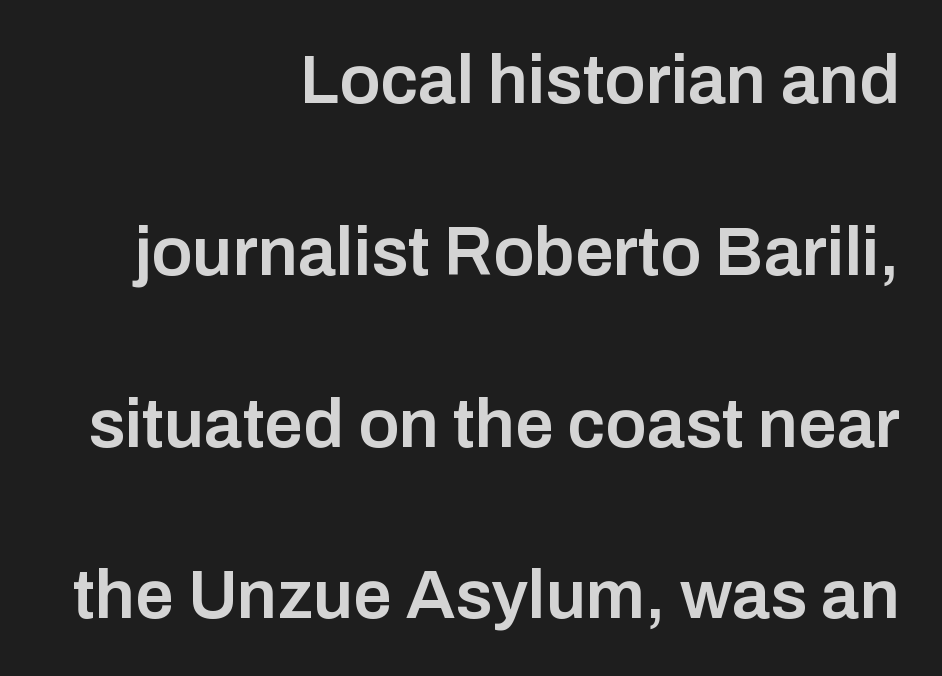
{"serif": "no", "italic": "no", "bold": "semi", "weight": "semibold", "width": "normal", "stroke_contrast": "low", "x_height": "medium", "monospaced": "no", "underline": "no", "align": "right", "line_spacing": "loose", "line_spacing_ratio": 2.49, "letter_spacing": "normal", "letter_spacing_em": 0.0, "glyph_px": 69}
